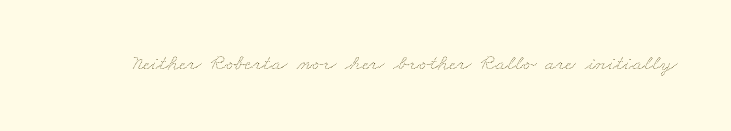
{"bold": "no", "underline": "no", "letter_spacing": "normal", "letter_spacing_em": 0.0, "glyph_px": 22}
